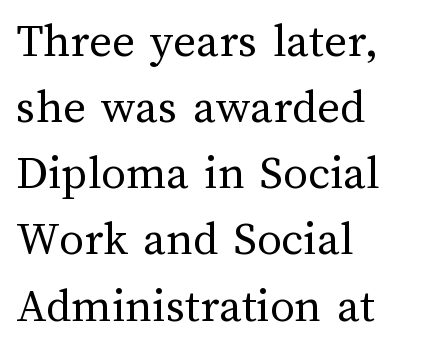
The image shows 49 px regular-weight type, upright; set left-aligned, normal line spacing (1.35x), normal letter spacing, not underlined; medium stroke contrast and a medium x-height.
